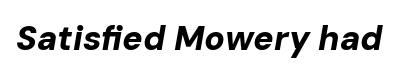
The image shows 34 px bold type, italic (leaning right); set normal letter spacing, not underlined; low stroke contrast and a medium x-height.
